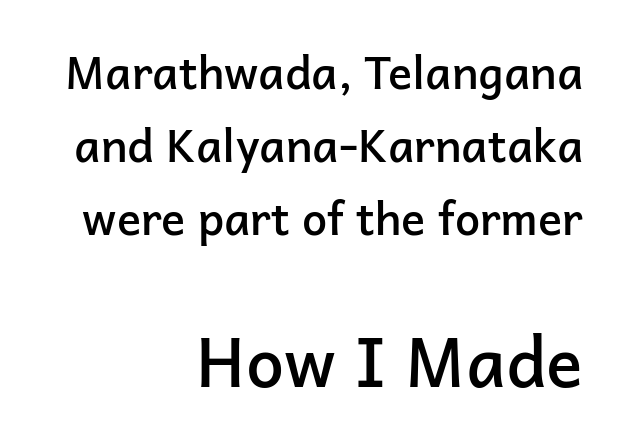
Q: Is the text bold? A: Semi-bold.
Q: Is the text italic (slanted)? A: No, it is upright.
Q: Is the typeface a serif or a sans-serif typeface? A: Sans-serif.
Q: Is the text underlined? A: No.
Q: How is the paragraph aligned? A: Right-aligned.
Q: Is the spacing between letters normal or unusually wide? A: Normal.
Q: Is the spacing between lines tight, normal or loose? A: Normal.
Q: Which block of text is set in a larger size, the first (top) or the second (bottom)? A: The second (bottom) one.
Q: Width (condensed, normal, or wide)? A: Normal.
Q: Stroke contrast? A: Low.
Q: x-height? A: Medium.
Q: Monospaced? A: No.
